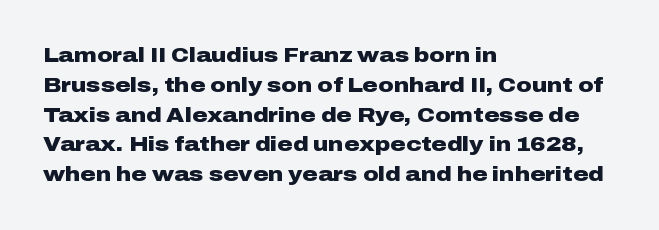
Q: Is the text bold? A: Yes.
Q: Is the text italic (slanted)? A: No, it is upright.
Q: Is the text underlined? A: No.
Q: How is the paragraph aligned? A: Left-aligned.
Q: Is the spacing between letters normal or unusually wide? A: Normal.
Q: Is the spacing between lines tight, normal or loose? A: Normal.
